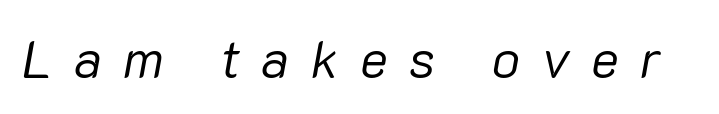
Q: Is the text bold? A: No.
Q: Is the text italic (slanted)? A: Yes, it leans right by about 10 degrees.
Q: Is the text underlined? A: No.
Q: Is the spacing between letters normal or unusually wide? A: Unusually wide.
Q: Width (condensed, normal, or wide)? A: Normal.
Q: Stroke contrast? A: Low.
Q: x-height? A: Medium.
Q: Monospaced? A: No.
